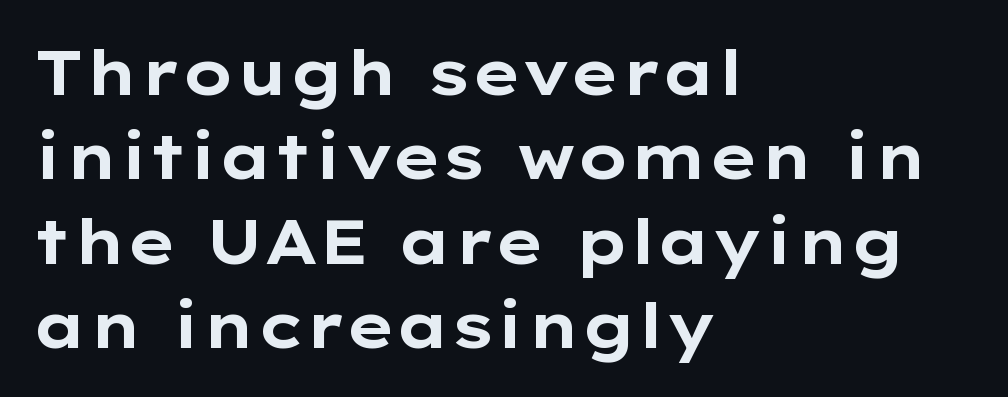
A roman cut, with each character standing at attention. Interline gaps are of average width in this sample. Caption: standard tracking, unaltered. Each row of text sits above clean, open space.
